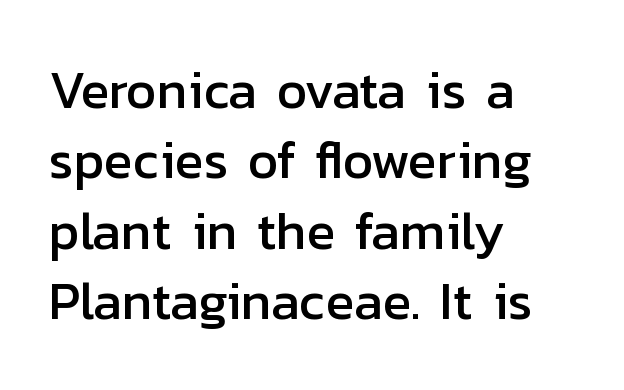
The image shows 53 px sans-serif type, upright; set left-aligned, normal line spacing (1.33x), normal letter spacing, not underlined; low stroke contrast and a medium x-height.
